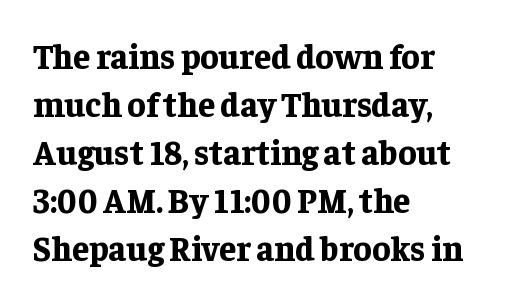
Q: Is the text bold? A: Yes.
Q: Is the text italic (slanted)? A: No, it is upright.
Q: Is the typeface a serif or a sans-serif typeface? A: Serif.
Q: Is the text underlined? A: No.
Q: How is the paragraph aligned? A: Left-aligned.
Q: Is the spacing between letters normal or unusually wide? A: Normal.
Q: Is the spacing between lines tight, normal or loose? A: Normal.
Q: Width (condensed, normal, or wide)? A: Normal.
Q: Stroke contrast? A: Low.
Q: x-height? A: Medium.
Q: Monospaced? A: No.
